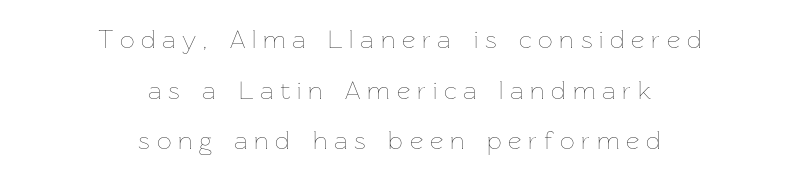
The image shows 26 px text type, upright; set centered, loose line spacing (1.95x), unusually wide letter spacing (+0.26 em), not underlined.
